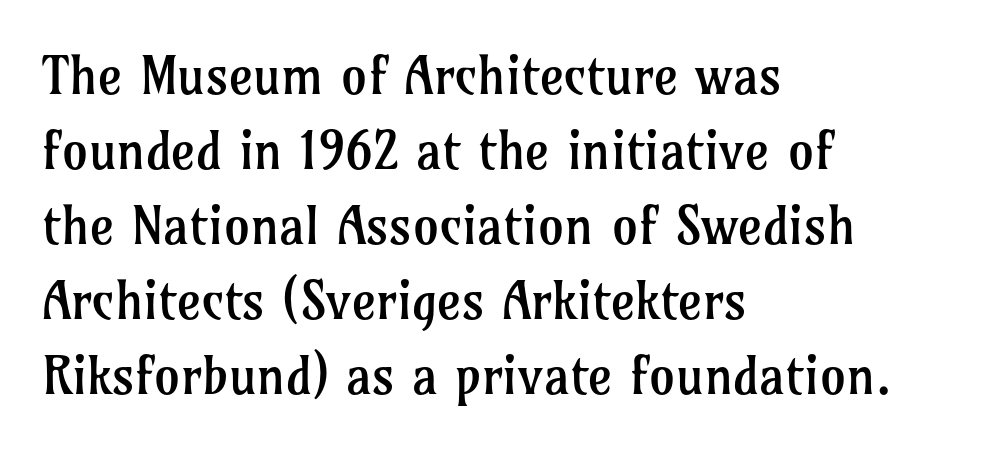
Q: Is the text bold? A: No.
Q: Is the text italic (slanted)? A: No, it is upright.
Q: Is the typeface a serif or a sans-serif typeface? A: Serif.
Q: Is the text underlined? A: No.
Q: How is the paragraph aligned? A: Left-aligned.
Q: Is the spacing between letters normal or unusually wide? A: Normal.
Q: Is the spacing between lines tight, normal or loose? A: Normal.
Q: Width (condensed, normal, or wide)? A: Normal.
Q: Stroke contrast? A: Low.
Q: x-height? A: Medium.
Q: Monospaced? A: No.
